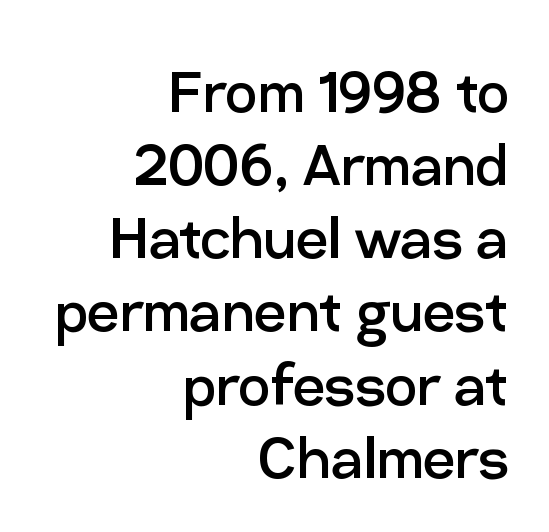
The image shows 71 px regular-weight sans-serif type, upright; set right-aligned, tight line spacing (1.03x), normal letter spacing, not underlined; low stroke contrast and a medium x-height.
